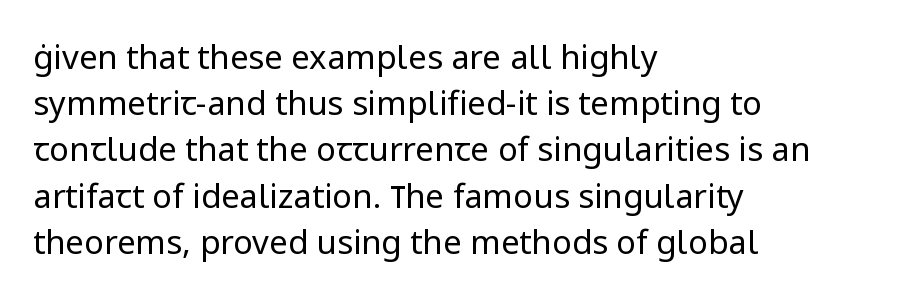
Where is the straight margin? On the left. A typesetter would call this zero additional tracking. How would I describe the line gaps? Plain and ordinary. Vertical strokes here are truly vertical. Stem width sits at or under what a default text font uses. A typesetter would call this proportional, since set widths differ per character.
